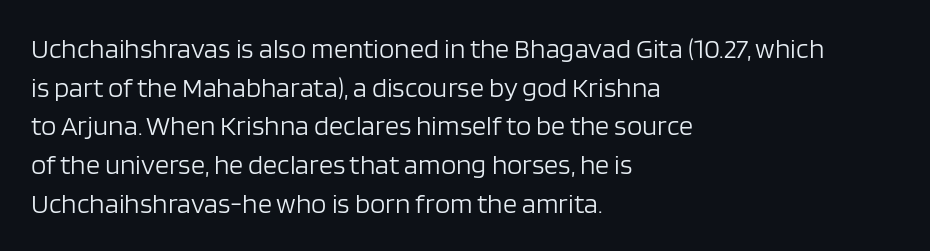
The image shows 28 px light sans-serif type, upright; set left-aligned, normal line spacing (1.38x), normal letter spacing, not underlined; low stroke contrast and a large x-height.
